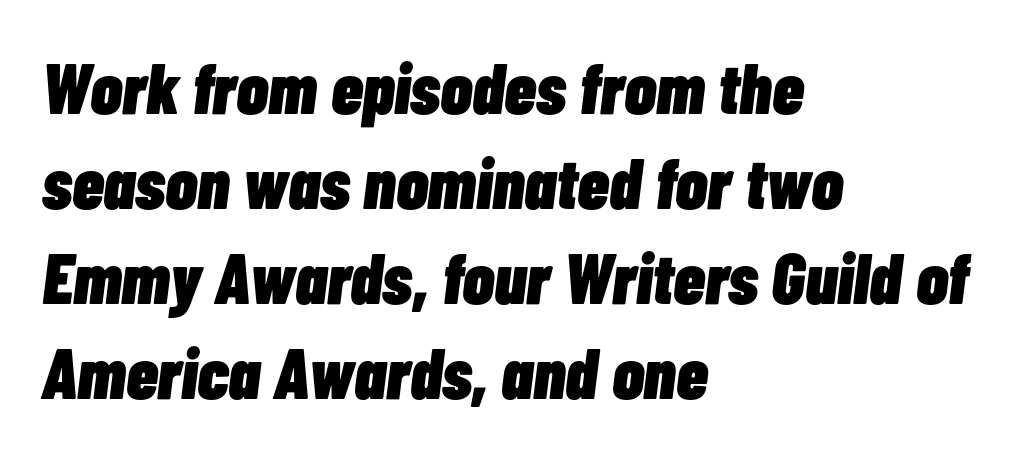
The image shows 72 px heavy, condensed type, italic (leaning right); set left-aligned, normal line spacing (1.32x), normal letter spacing, not underlined; low stroke contrast and a medium x-height.
